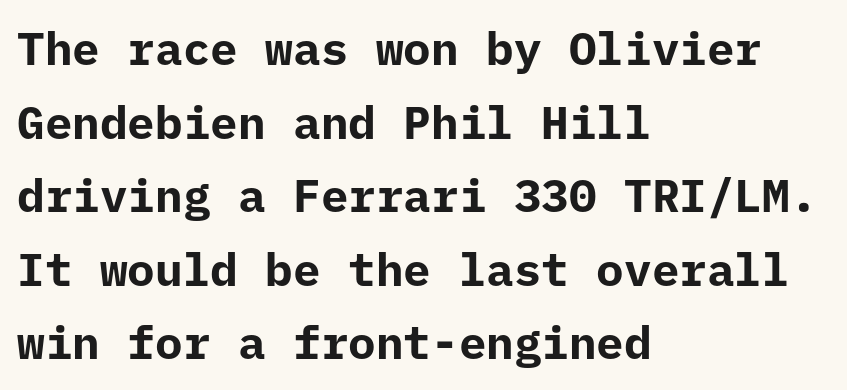
Q: Is the text bold? A: Yes.
Q: Is the text italic (slanted)? A: No, it is upright.
Q: Is the typeface a serif or a sans-serif typeface? A: Sans-serif.
Q: Is the text underlined? A: No.
Q: How is the paragraph aligned? A: Left-aligned.
Q: Is the spacing between letters normal or unusually wide? A: Normal.
Q: Is the spacing between lines tight, normal or loose? A: Normal.
Q: Width (condensed, normal, or wide)? A: Normal.
Q: Stroke contrast? A: Low.
Q: x-height? A: Medium.
Q: Monospaced? A: Yes.
